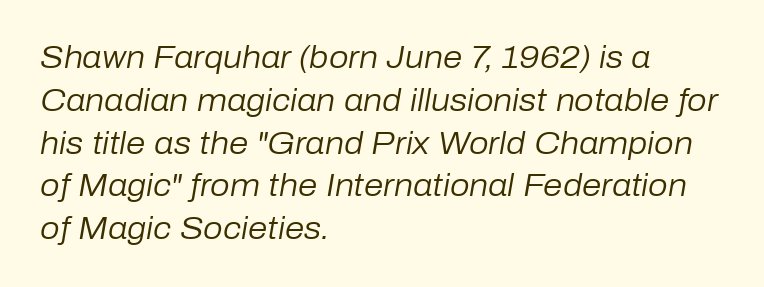
Q: Is the text bold? A: No.
Q: Is the text italic (slanted)? A: Yes, it leans right by about 10 degrees.
Q: Is the text underlined? A: No.
Q: How is the paragraph aligned? A: Left-aligned.
Q: Is the spacing between letters normal or unusually wide? A: Normal.
Q: Is the spacing between lines tight, normal or loose? A: Normal.
Q: Width (condensed, normal, or wide)? A: Normal.
Q: Stroke contrast? A: Low.
Q: x-height? A: Medium.
Q: Monospaced? A: No.
